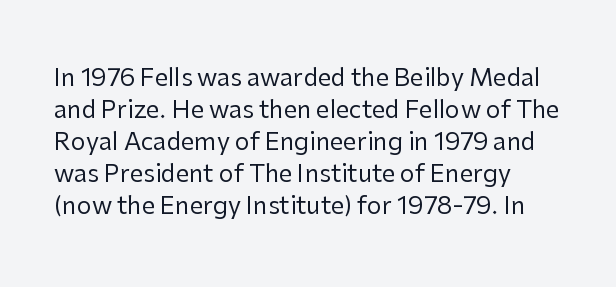
{"italic": "no", "bold": "no", "underline": "no", "line_spacing": "normal", "line_spacing_ratio": 1.33, "letter_spacing": "normal", "letter_spacing_em": 0.0, "glyph_px": 24}
